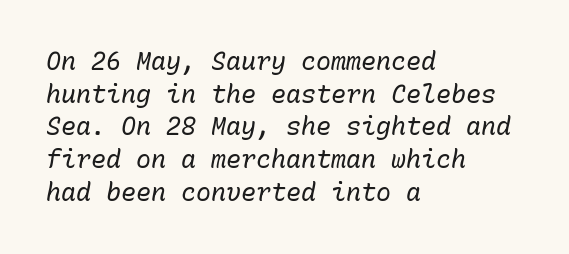
Q: Is the text bold? A: No.
Q: Is the text italic (slanted)? A: Yes, it leans right by about 10 degrees.
Q: Is the text underlined? A: No.
Q: How is the paragraph aligned? A: Left-aligned.
Q: Is the spacing between letters normal or unusually wide? A: Normal.
Q: Is the spacing between lines tight, normal or loose? A: Normal.
